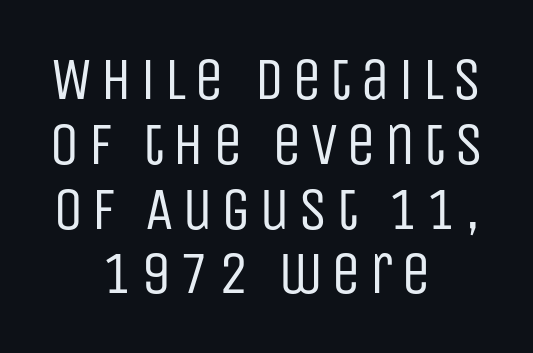
Q: Is the text bold? A: No.
Q: Is the text italic (slanted)? A: No, it is upright.
Q: Is the typeface a serif or a sans-serif typeface? A: Sans-serif.
Q: Is the text underlined? A: No.
Q: How is the paragraph aligned? A: Centered.
Q: Is the spacing between lines tight, normal or loose? A: Tight.
Q: Width (condensed, normal, or wide)? A: Condensed.
Q: Stroke contrast? A: Low.
Q: x-height? A: Large.
Q: Monospaced? A: No.
